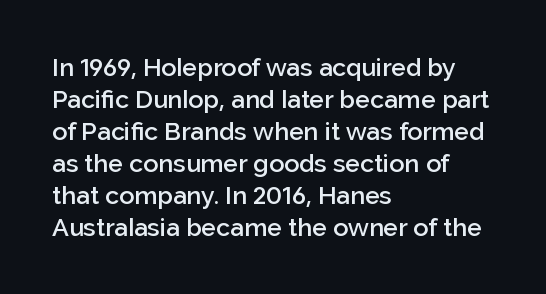
Q: Is the text bold? A: Semi-bold.
Q: Is the text italic (slanted)? A: No, it is upright.
Q: Is the text underlined? A: No.
Q: How is the paragraph aligned? A: Left-aligned.
Q: Is the spacing between letters normal or unusually wide? A: Normal.
Q: Is the spacing between lines tight, normal or loose? A: Normal.
